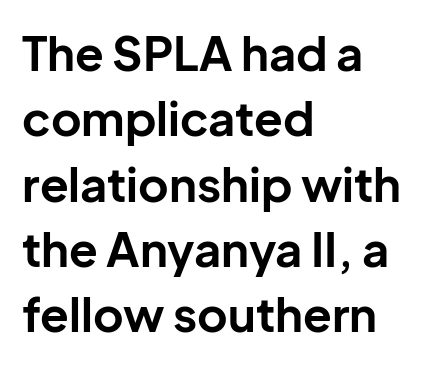
Q: Is the text bold? A: Yes.
Q: Is the text italic (slanted)? A: No, it is upright.
Q: Is the typeface a serif or a sans-serif typeface? A: Sans-serif.
Q: Is the text underlined? A: No.
Q: How is the paragraph aligned? A: Left-aligned.
Q: Is the spacing between letters normal or unusually wide? A: Normal.
Q: Is the spacing between lines tight, normal or loose? A: Normal.
Q: Width (condensed, normal, or wide)? A: Normal.
Q: Stroke contrast? A: Low.
Q: x-height? A: Medium.
Q: Monospaced? A: No.
